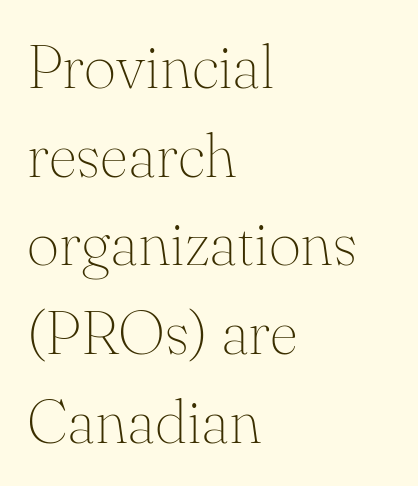
Q: Is the text bold? A: No.
Q: Is the text italic (slanted)? A: No, it is upright.
Q: Is the typeface a serif or a sans-serif typeface? A: Serif.
Q: Is the text underlined? A: No.
Q: How is the paragraph aligned? A: Left-aligned.
Q: Is the spacing between letters normal or unusually wide? A: Normal.
Q: Is the spacing between lines tight, normal or loose? A: Normal.
Q: Width (condensed, normal, or wide)? A: Normal.
Q: Stroke contrast? A: Medium.
Q: x-height? A: Small.
Q: Monospaced? A: No.
